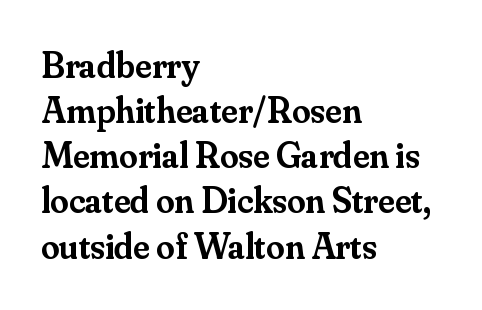
The image shows 37 px semibold serif type, upright; set left-aligned, line spacing 1.22x, normal letter spacing, not underlined; medium stroke contrast and a small x-height.
